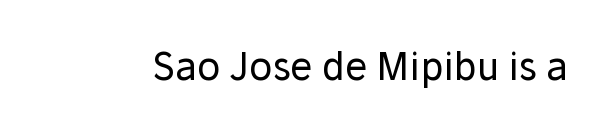
Font category for this specimen: sans-serif. On a weight scale, this lands at 450 or below. The line texture is even and compact thanks to regular tracking. Characters remain perfectly vertical along every line. Unmarked baselines from the first word to the last.
